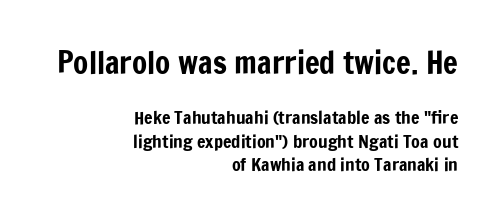
A sans-serif font was chosen for this passage. Is this a fixed-width face? No — the glyphs have proportional, varying widths. The passage shown begins with its larger block and ends with its smaller one. The letters stand straight up with perfectly vertical stems. Does the leading feel generous? No, just average. How are the letters spaced? Ordinarily, with no added tracking.
